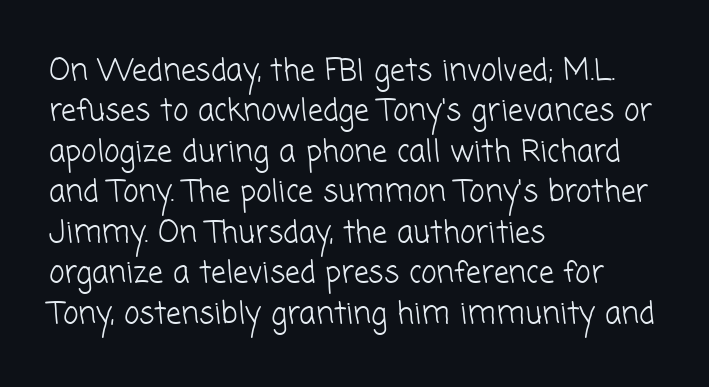
Q: Is the text bold? A: No.
Q: Is the typeface a serif or a sans-serif typeface? A: Sans-serif.
Q: Is the text underlined? A: No.
Q: How is the paragraph aligned? A: Left-aligned.
Q: Is the spacing between letters normal or unusually wide? A: Normal.
Q: Is the spacing between lines tight, normal or loose? A: Normal.
Q: Width (condensed, normal, or wide)? A: Normal.
Q: Stroke contrast? A: Low.
Q: x-height? A: Medium.
Q: Monospaced? A: No.
